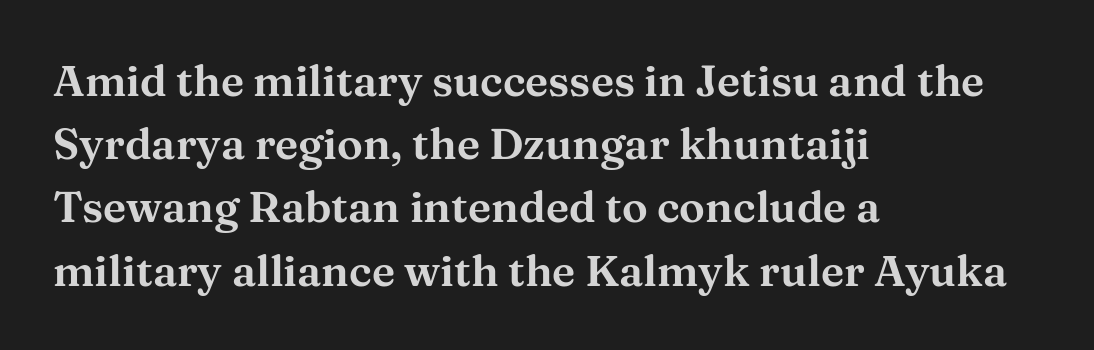
The image shows 43 px wide serif type, upright; set left-aligned, normal line spacing (1.47x), normal letter spacing, not underlined; medium stroke contrast and a medium x-height.
